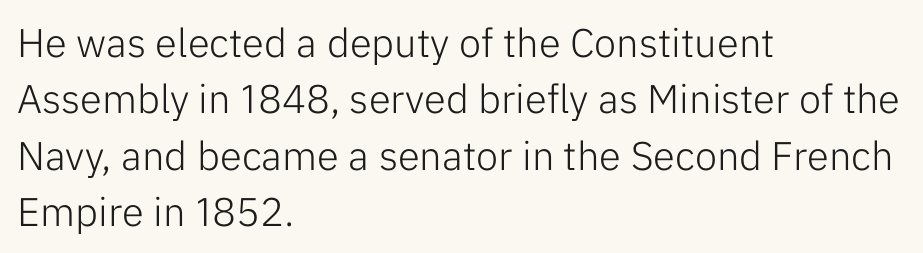
Q: Is the text bold? A: No.
Q: Is the text italic (slanted)? A: No, it is upright.
Q: Is the typeface a serif or a sans-serif typeface? A: Sans-serif.
Q: Is the text underlined? A: No.
Q: How is the paragraph aligned? A: Left-aligned.
Q: Is the spacing between letters normal or unusually wide? A: Normal.
Q: Is the spacing between lines tight, normal or loose? A: Normal.
Q: Width (condensed, normal, or wide)? A: Normal.
Q: Stroke contrast? A: Low.
Q: x-height? A: Medium.
Q: Monospaced? A: No.
